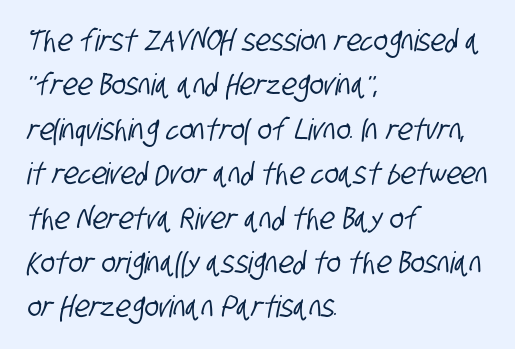
Q: Is the typeface a serif or a sans-serif typeface? A: Sans-serif.
Q: Is the text underlined? A: No.
Q: How is the paragraph aligned? A: Left-aligned.
Q: Is the spacing between letters normal or unusually wide? A: Normal.
Q: Is the spacing between lines tight, normal or loose? A: Normal.
Q: Width (condensed, normal, or wide)? A: Condensed.
Q: Stroke contrast? A: Low.
Q: x-height? A: Large.
Q: Monospaced? A: No.
